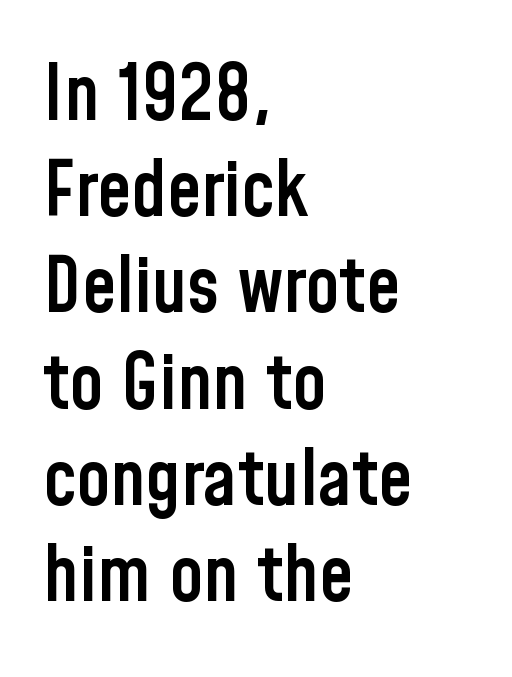
Notice how the stems are strictly vertical — no italics here. Which margin do the lines hug? The left one — the right edge is uneven. A typesetter would label this face a sans. Quick note: underline off. A typesetter would call this proportional, since set widths differ per character. The horizontal fit of the characters is conventional and even.
